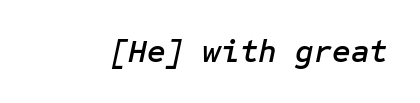
Q: Is the text italic (slanted)? A: Yes, it leans right by about 12 degrees.
Q: Is the text underlined? A: No.
Q: Is the spacing between letters normal or unusually wide? A: Normal.
Q: Width (condensed, normal, or wide)? A: Normal.
Q: Stroke contrast? A: Low.
Q: x-height? A: Medium.
